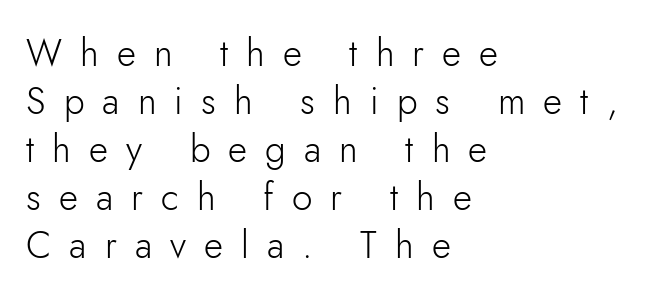
Q: Is the text bold? A: No.
Q: Is the text italic (slanted)? A: No, it is upright.
Q: Is the typeface a serif or a sans-serif typeface? A: Sans-serif.
Q: Is the text underlined? A: No.
Q: How is the paragraph aligned? A: Left-aligned.
Q: Is the spacing between letters normal or unusually wide? A: Unusually wide.
Q: Is the spacing between lines tight, normal or loose? A: Normal.
Q: Width (condensed, normal, or wide)? A: Normal.
Q: Stroke contrast? A: Low.
Q: x-height? A: Small.
Q: Monospaced? A: No.
